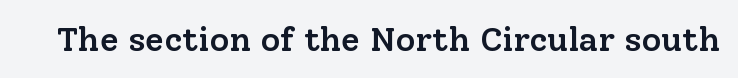
The image shows 34 px semibold serif type, upright; set normal letter spacing, not underlined; low stroke contrast and a medium x-height.
